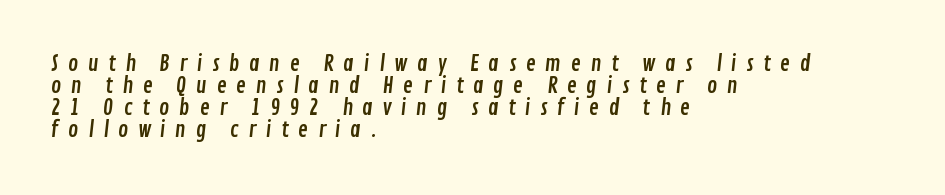
{"underline": "no", "align": "left", "line_spacing": "tight", "line_spacing_ratio": 1.04, "letter_spacing": "wide", "letter_spacing_em": 0.45, "glyph_px": 21}
